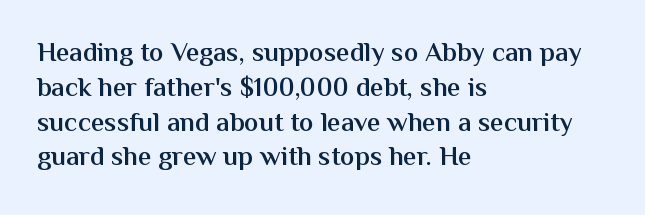
Q: Is the text bold? A: Semi-bold.
Q: Is the text italic (slanted)? A: No, it is upright.
Q: Is the text underlined? A: No.
Q: How is the paragraph aligned? A: Left-aligned.
Q: Is the spacing between letters normal or unusually wide? A: Normal.
Q: Is the spacing between lines tight, normal or loose? A: Normal.
